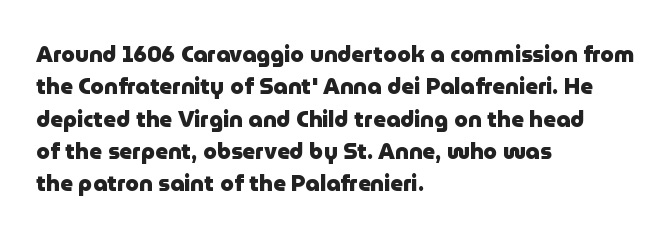
This block has exactly the height ordinary leading produces. A roman cut, with each character standing at attention. Typesetter's note: full bold, strokes at maximum text heaviness. The rendering anchors every line to the left-hand side.
